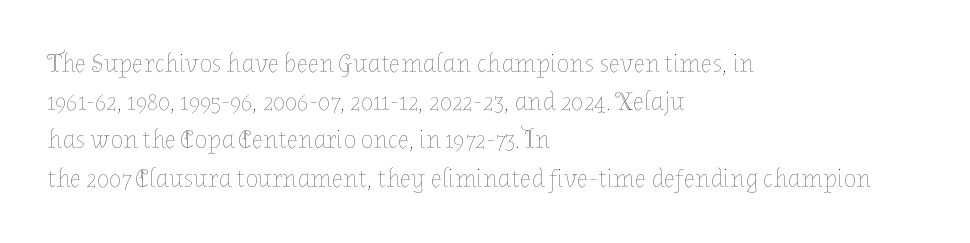
Q: Is the text bold? A: No.
Q: Is the text italic (slanted)? A: No, it is upright.
Q: Is the text underlined? A: No.
Q: How is the paragraph aligned? A: Left-aligned.
Q: Is the spacing between letters normal or unusually wide? A: Normal.
Q: Is the spacing between lines tight, normal or loose? A: Normal.
